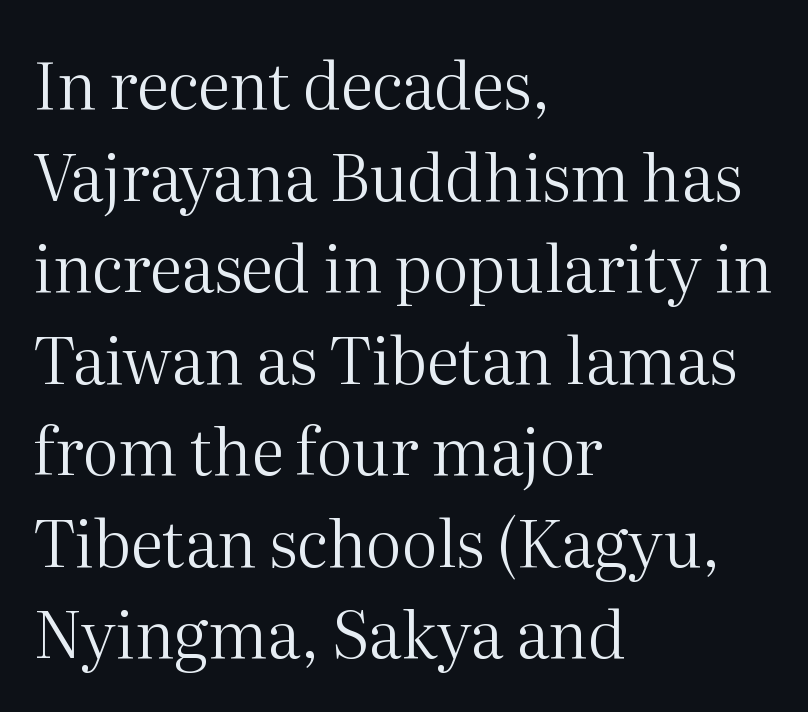
The image shows 64 px regular-weight serif type, upright; set left-aligned, normal line spacing (1.43x), normal letter spacing, not underlined; medium stroke contrast and a medium x-height.
